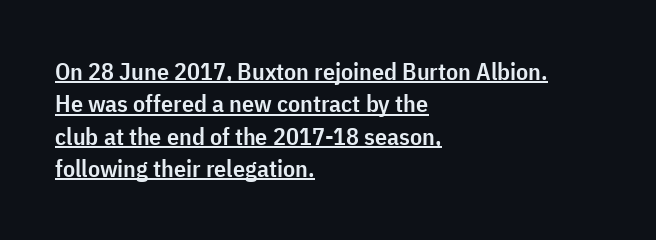
Each line starts at the same left margin while the right side varies. Vertical strokes here are truly vertical. A somewhat darkened texture: the type is semibold rather than bold. A normal amount of white space separates one row of letters from the next. The glyphs are accompanied by a horizontal stroke just below them.
